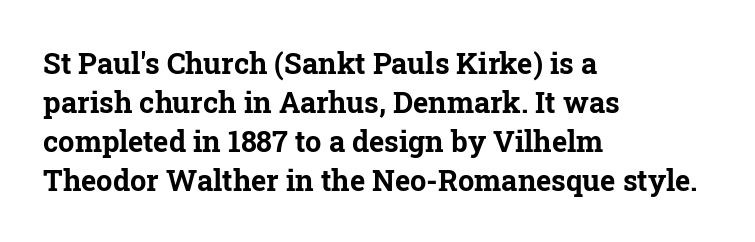
What weight is shown? A full bold with thick strokes. The line texture is even and compact thanks to regular tracking. The letters stand upright; this is a roman face. This block has exactly the height ordinary leading produces.
